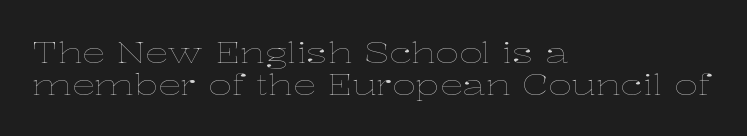
Spacing verdict: proportional, widths tailored to each character. These glyphs show unthickened strokes, regular width or finer. Interline gaps are noticeably narrow in this sample. The space beneath each line is pristine and unruled. Unlike italic type, these characters show no tilt at all.
